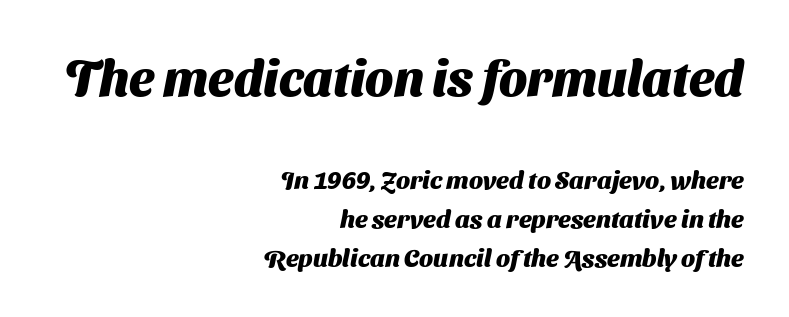
The image shows 50 px heavy sans-serif type; set right-aligned, normal line spacing (1.56x), normal letter spacing, not underlined; the first (top) block is 2.0x larger; medium stroke contrast and a medium x-height.
